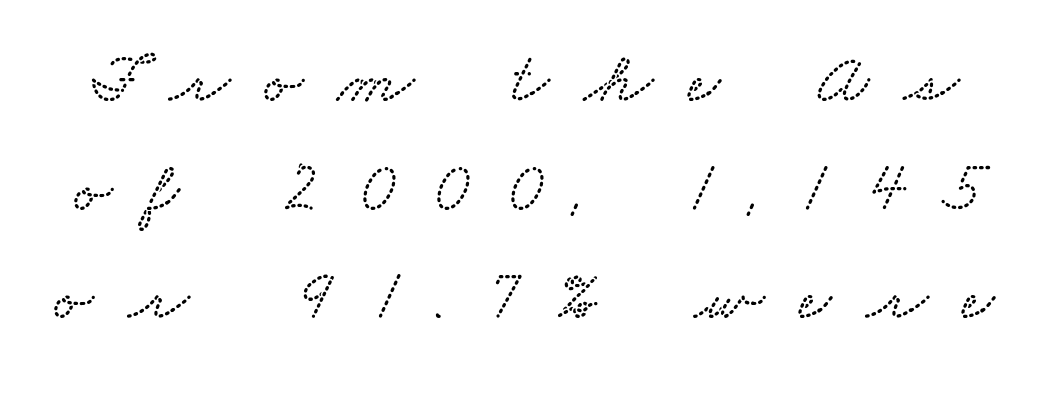
You could not count columns in this text — the font is proportionally spaced. The gap between lines stays unmarked. Is the letter spacing exaggerated? Yes — the characters are pushed far apart. Reading down the column, the eye jumps a familiar distance to each next line.
